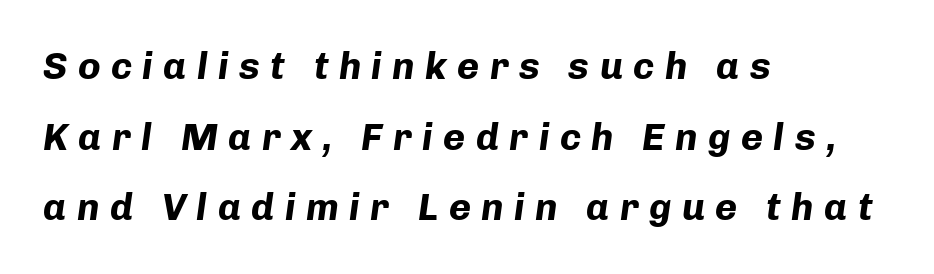
A typesetter would mark this as italic. You could not count columns in this text — the font is proportionally spaced. Set as a true bold cut, around the 700 mark. Loose tracking; the words dissolve into strings of separated letters. Teacher's note: observe the even left margin — that is flush-left alignment. The zone under the glyphs is completely vacant.
